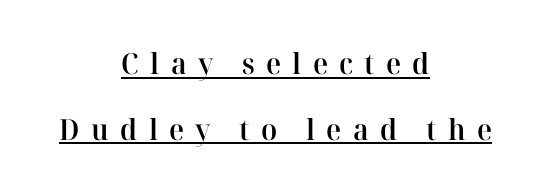
The image shows 29 px semibold serif type, upright; set centered, loose line spacing (2.26x), unusually wide letter spacing (+0.39 em), underlined; high stroke contrast and a medium x-height.
